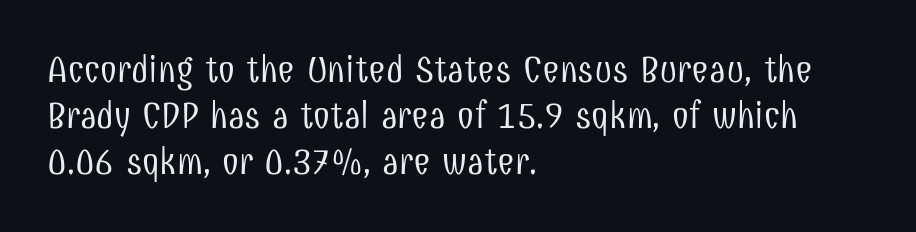
Q: Is the text bold? A: No.
Q: Is the text italic (slanted)? A: No, it is upright.
Q: Is the typeface a serif or a sans-serif typeface? A: Sans-serif.
Q: Is the text underlined? A: No.
Q: How is the paragraph aligned? A: Left-aligned.
Q: Is the spacing between letters normal or unusually wide? A: Normal.
Q: Width (condensed, normal, or wide)? A: Condensed.
Q: Stroke contrast? A: Low.
Q: x-height? A: Medium.
Q: Monospaced? A: No.
